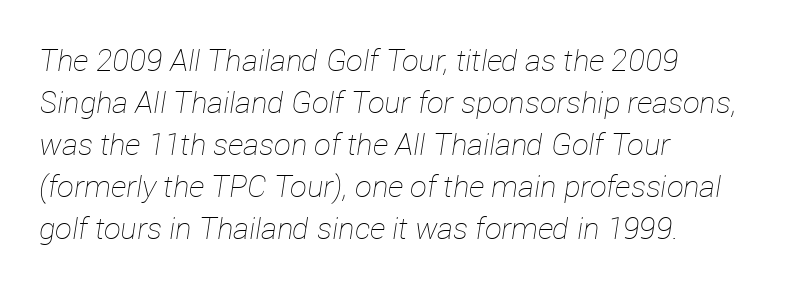
The image shows 30 px thin type, italic (leaning right); set left-aligned, normal line spacing (1.4x), normal letter spacing, not underlined; low stroke contrast and a medium x-height.
